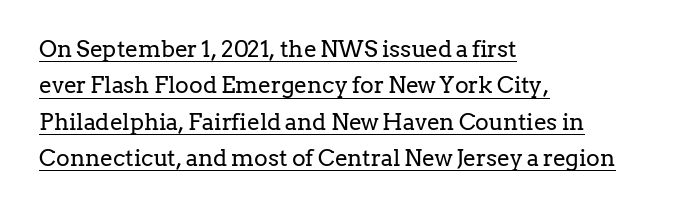
{"italic": "no", "bold": "no", "underline": "yes", "align": "left", "line_spacing": "normal", "line_spacing_ratio": 1.58, "letter_spacing": "normal", "letter_spacing_em": 0.0, "glyph_px": 23}
